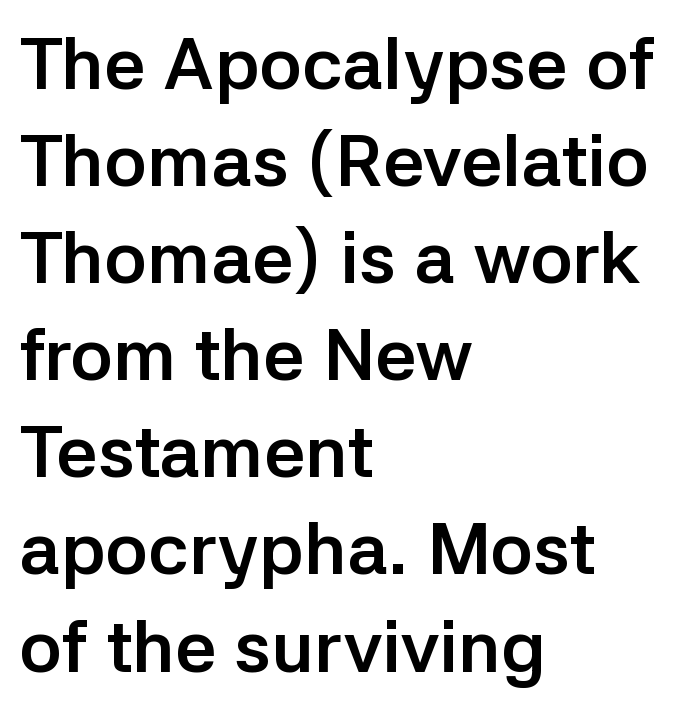
{"serif": "no", "italic": "no", "bold": "yes", "weight": "semibold", "width": "normal", "stroke_contrast": "low", "x_height": "medium", "monospaced": "no", "underline": "no", "align": "left", "line_spacing": "normal", "line_spacing_ratio": 1.33, "letter_spacing": "normal", "letter_spacing_em": 0.0, "glyph_px": 73}
